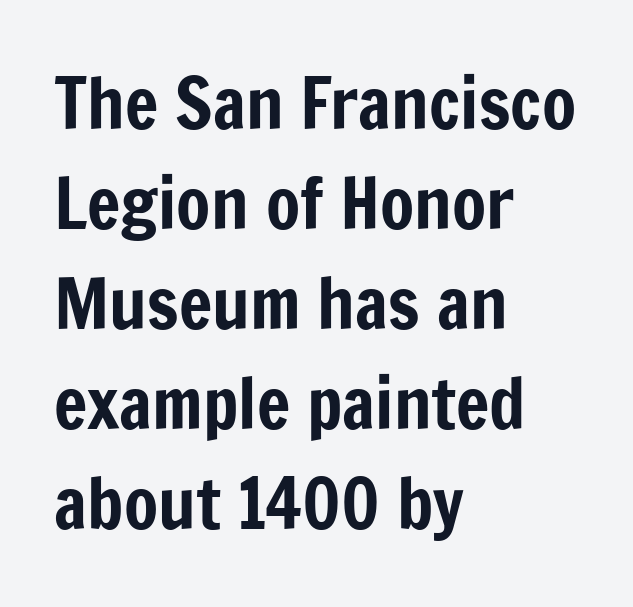
{"serif": "no", "italic": "no", "width": "condensed", "stroke_contrast": "low", "x_height": "medium", "monospaced": "no", "underline": "no", "align": "left", "line_spacing": "normal", "line_spacing_ratio": 1.43, "letter_spacing": "normal", "letter_spacing_em": 0.0, "glyph_px": 70}
